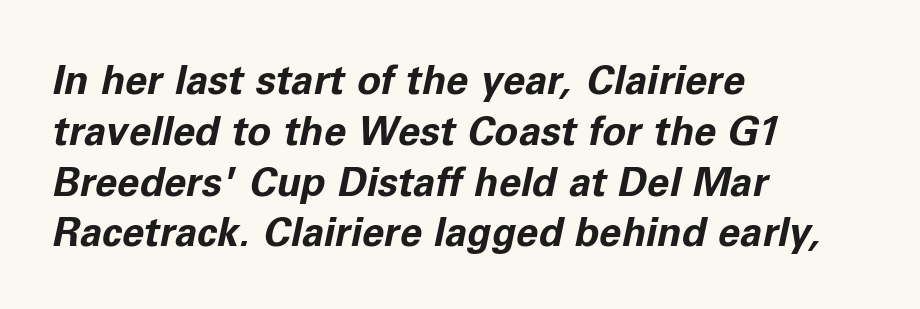
The image shows 40 px bold type, italic (leaning right); set left-aligned, normal line spacing (1.27x), normal letter spacing, not underlined; low stroke contrast and a medium x-height.
